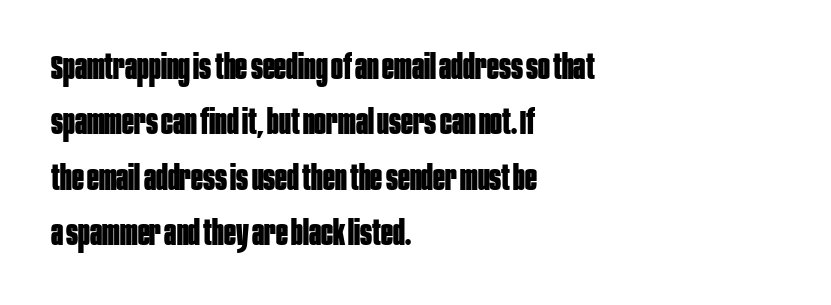
The image shows 35 px bold, condensed sans-serif type, upright; set left-aligned, normal line spacing (1.58x), normal letter spacing, not underlined; low stroke contrast and a large x-height.
